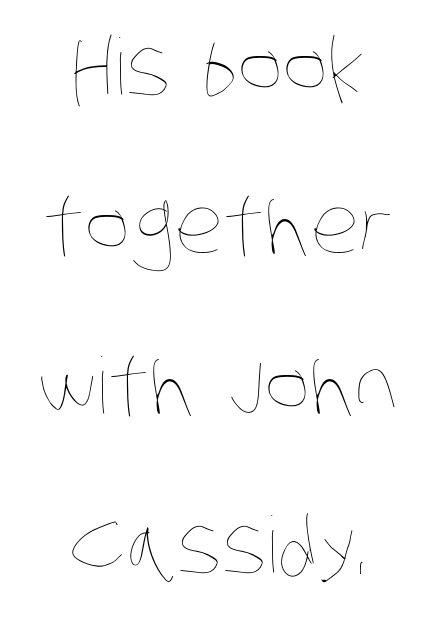
The image shows 77 px thin, condensed type; set centered, loose line spacing (2.07x), normal letter spacing, not underlined; low stroke contrast and a large x-height.
